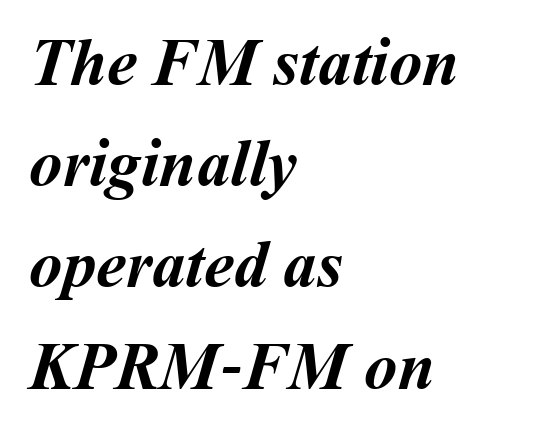
{"bold": "yes", "weight": "semibold", "width": "normal", "stroke_contrast": "medium", "x_height": "medium", "monospaced": "no", "underline": "no", "align": "left", "line_spacing": "normal", "line_spacing_ratio": 1.51, "letter_spacing": "normal", "letter_spacing_em": 0.0, "glyph_px": 67}
